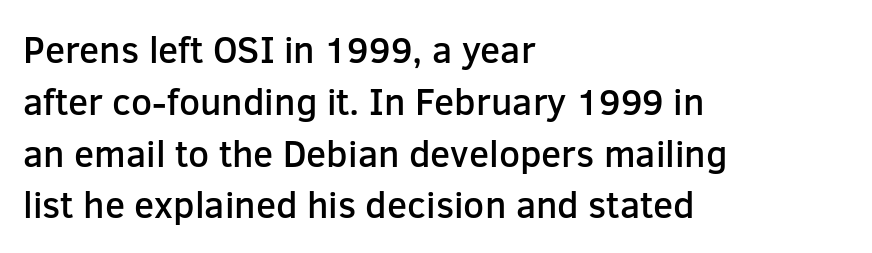
The passage shown stacks its lines at a standard gap. Horizontal alignment here is leftward, the default for most running prose. Descenders are the only things crossing below the line. These lines carry some extra weight — a demibold, not a full bold. These lines are rendered in a variable-pitch font.
